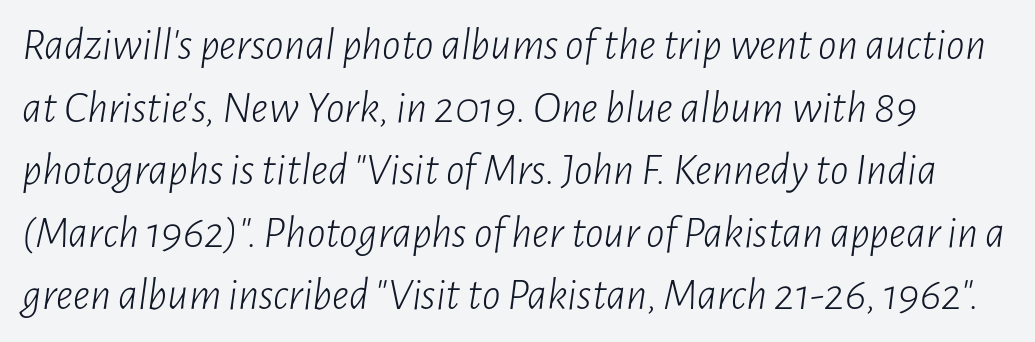
Q: Is the text bold? A: No.
Q: Is the text italic (slanted)? A: Yes, it leans right by about 7 degrees.
Q: Is the text underlined? A: No.
Q: Is the spacing between letters normal or unusually wide? A: Normal.
Q: Is the spacing between lines tight, normal or loose? A: Normal.
Q: Width (condensed, normal, or wide)? A: Condensed.
Q: Stroke contrast? A: Low.
Q: x-height? A: Medium.
Q: Monospaced? A: No.
